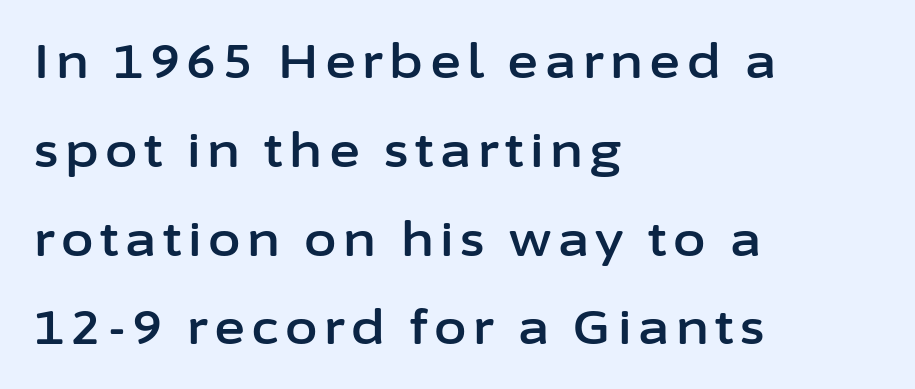
Q: Is the text italic (slanted)? A: No, it is upright.
Q: Is the typeface a serif or a sans-serif typeface? A: Sans-serif.
Q: Is the text underlined? A: No.
Q: How is the paragraph aligned? A: Left-aligned.
Q: Width (condensed, normal, or wide)? A: Normal.
Q: Stroke contrast? A: Low.
Q: x-height? A: Medium.
Q: Monospaced? A: No.
